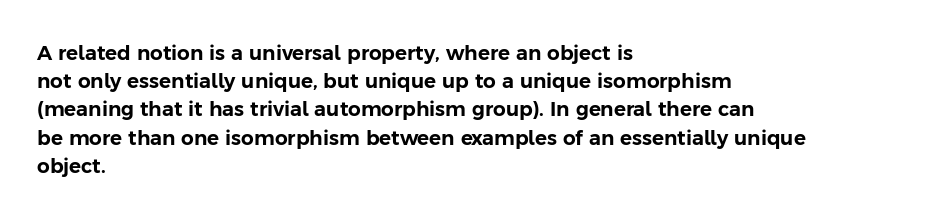
Q: Is the text italic (slanted)? A: No, it is upright.
Q: Is the text underlined? A: No.
Q: How is the paragraph aligned? A: Left-aligned.
Q: Is the spacing between letters normal or unusually wide? A: Normal.
Q: Is the spacing between lines tight, normal or loose? A: Normal.
